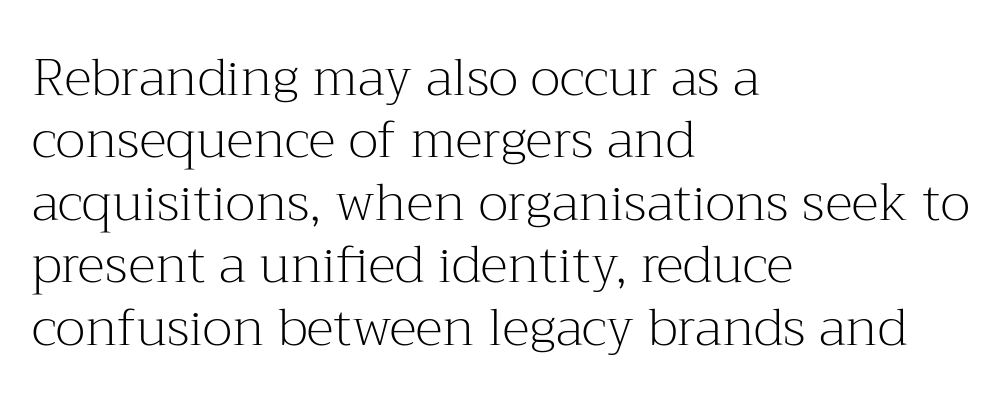
Q: Is the text bold? A: No.
Q: Is the text italic (slanted)? A: No, it is upright.
Q: Is the typeface a serif or a sans-serif typeface? A: Serif.
Q: Is the text underlined? A: No.
Q: How is the paragraph aligned? A: Left-aligned.
Q: Is the spacing between letters normal or unusually wide? A: Normal.
Q: Width (condensed, normal, or wide)? A: Normal.
Q: Stroke contrast? A: Medium.
Q: x-height? A: Medium.
Q: Monospaced? A: No.
